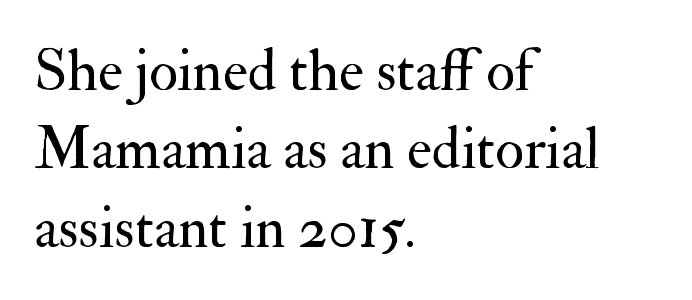
Q: Is the text bold? A: No.
Q: Is the text italic (slanted)? A: No, it is upright.
Q: Is the typeface a serif or a sans-serif typeface? A: Serif.
Q: Is the text underlined? A: No.
Q: How is the paragraph aligned? A: Left-aligned.
Q: Is the spacing between letters normal or unusually wide? A: Normal.
Q: Is the spacing between lines tight, normal or loose? A: Normal.
Q: Width (condensed, normal, or wide)? A: Normal.
Q: Stroke contrast? A: Medium.
Q: x-height? A: Small.
Q: Monospaced? A: No.
